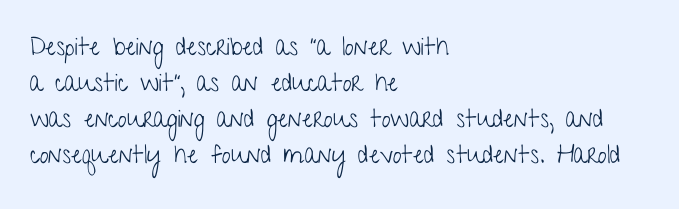
{"italic": "no", "bold": "no", "underline": "no", "align": "left", "line_spacing": "normal", "line_spacing_ratio": 1.44, "letter_spacing": "normal", "letter_spacing_em": 0.0, "glyph_px": 25}
